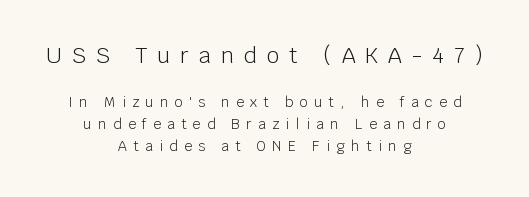
Only glyphs here, with clear space below each row. Style check: upright. The rendering uses a moderate line-height, typical for paragraphs. Each line is balanced around a shared central axis. Stems here are at most as thick as an everyday book face.
